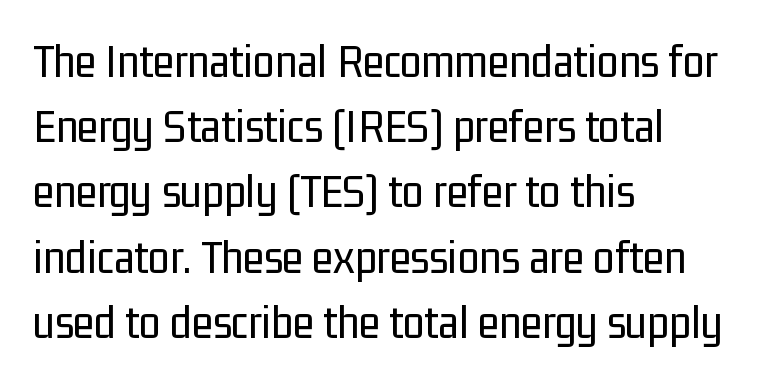
The image shows 49 px regular-weight, condensed sans-serif type, upright; set left-aligned, normal line spacing (1.33x), normal letter spacing, not underlined; low stroke contrast and a medium x-height.
